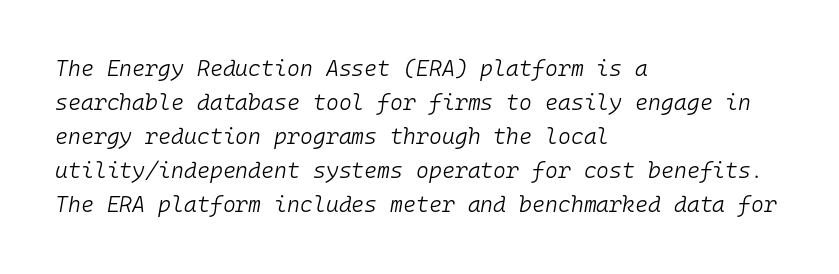
The image shows 22 px text type, italic (leaning right); set left-aligned, normal line spacing (1.55x), normal letter spacing, not underlined.
